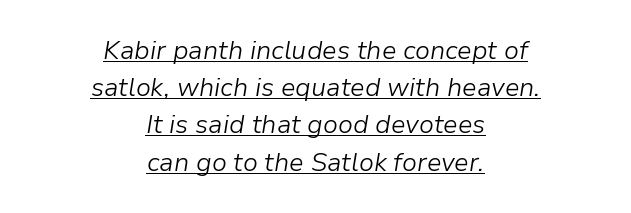
{"italic": "yes", "lean": "right", "slant_degrees": 9, "bold": "no", "underline": "yes", "align": "center", "line_spacing": "normal", "line_spacing_ratio": 1.43, "letter_spacing": "normal", "letter_spacing_em": 0.0, "glyph_px": 26}
